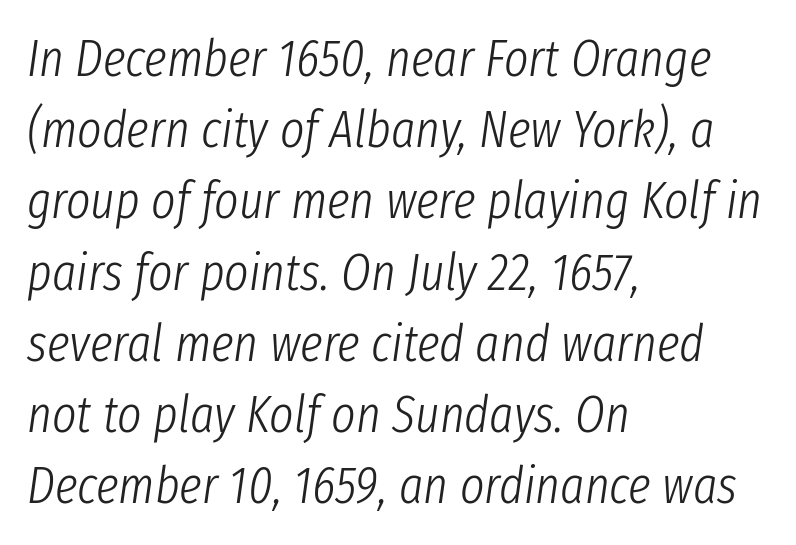
{"italic": "yes", "lean": "right", "slant_degrees": 8, "bold": "no", "weight": "light", "width": "condensed", "stroke_contrast": "low", "x_height": "medium", "monospaced": "no", "underline": "no", "align": "left", "line_spacing": "normal", "line_spacing_ratio": 1.37, "letter_spacing": "normal", "letter_spacing_em": 0.0, "glyph_px": 52}
